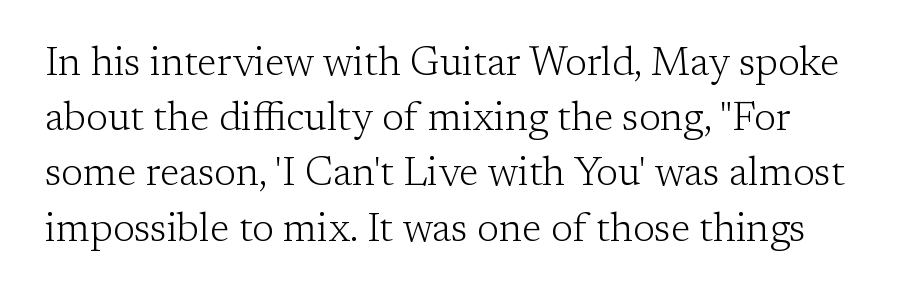
Q: Is the text bold? A: No.
Q: Is the text italic (slanted)? A: No, it is upright.
Q: Is the typeface a serif or a sans-serif typeface? A: Serif.
Q: Is the text underlined? A: No.
Q: Is the spacing between letters normal or unusually wide? A: Normal.
Q: Is the spacing between lines tight, normal or loose? A: Normal.
Q: Width (condensed, normal, or wide)? A: Normal.
Q: Stroke contrast? A: Low.
Q: x-height? A: Medium.
Q: Monospaced? A: No.
